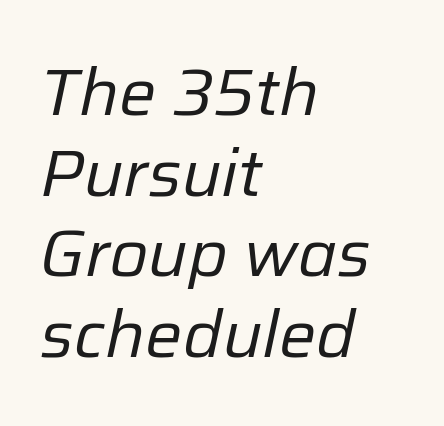
Proportional: the letters do not fall into vertical columns. This rendering leaves character spacing at its baseline value. Which margin do the lines hug? The left one — the right edge is uneven. No extra ink here — the face is not bold. This rendering features lettering with no underline.
